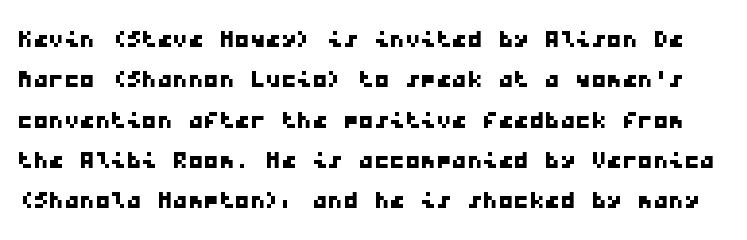
Q: Is the typeface a serif or a sans-serif typeface? A: Sans-serif.
Q: Is the text underlined? A: No.
Q: Is the spacing between letters normal or unusually wide? A: Normal.
Q: Is the spacing between lines tight, normal or loose? A: Normal.
Q: Width (condensed, normal, or wide)? A: Wide.
Q: Stroke contrast? A: Low.
Q: x-height? A: Medium.
Q: Monospaced? A: Yes.
